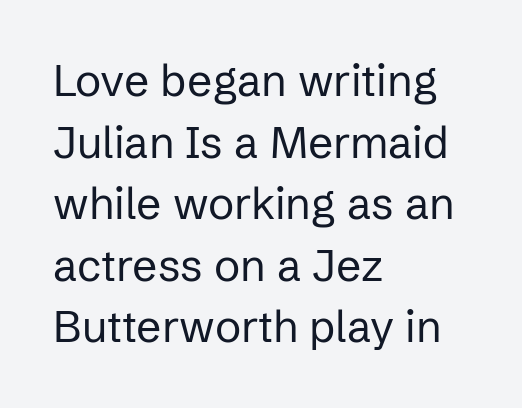
The line texture is even and compact thanks to regular tracking. Ink coverage per letter is moderate at most. This sample keeps an unexceptional amount of space between lines. Type style note: lacks serifs. Line beginnings align vertically; line endings do not.
